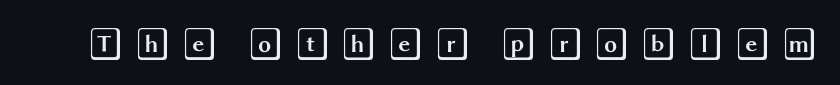
Q: Is the text italic (slanted)? A: No, it is upright.
Q: Is the text underlined? A: No.
Q: Is the spacing between letters normal or unusually wide? A: Unusually wide.
Q: Width (condensed, normal, or wide)? A: Wide.
Q: x-height? A: Large.
